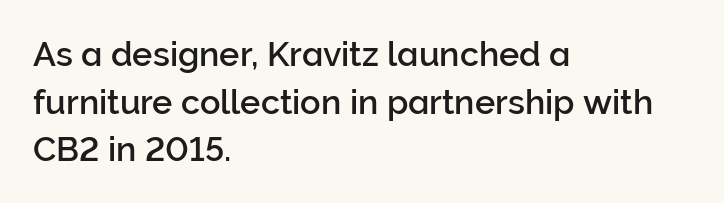
The image shows 34 px sans-serif type, upright; set left-aligned, normal line spacing (1.4x), normal letter spacing, not underlined; low stroke contrast and a medium x-height.
